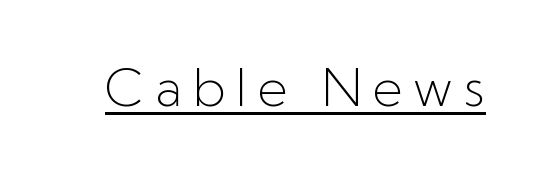
Someone cranked the tracking dial way up on this one. These lines are composed in type without serifs. Beneath each row of characters lies a ruled line. Here the designer chose a conventional face with non-uniform glyph widths. Vertical strokes here are truly vertical.
